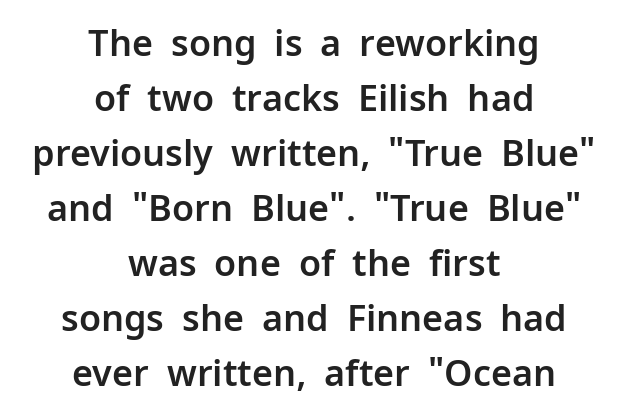
These lines are centered, leaving both edges ragged. Italic: no, the glyphs are upright roman. Between one letter and the next there's only the usual sliver of space. The letters advance in unequal steps, a hallmark of proportional type.
